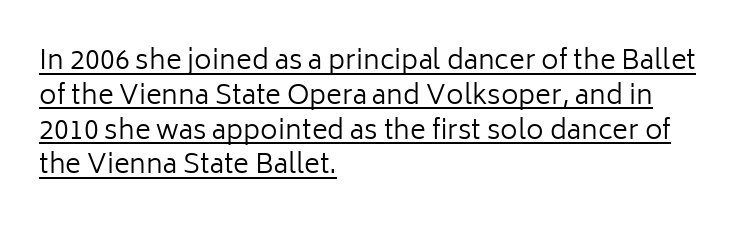
{"italic": "no", "bold": "no", "underline": "yes", "align": "left", "line_spacing": "normal", "line_spacing_ratio": 1.29, "letter_spacing": "normal", "letter_spacing_em": 0.0, "glyph_px": 27}
